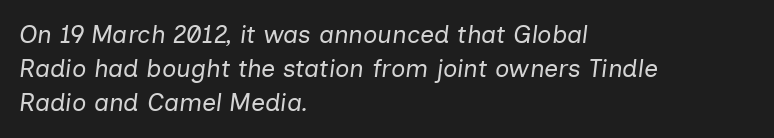
Regular leading. Type without underlining. Counters stay open thanks to moderate or lighter strokes. The rag falls on the right side of this text block. Notice how the stems are inclined rather than vertical — that's the hallmark of italics. A typesetter would call this zero additional tracking.
